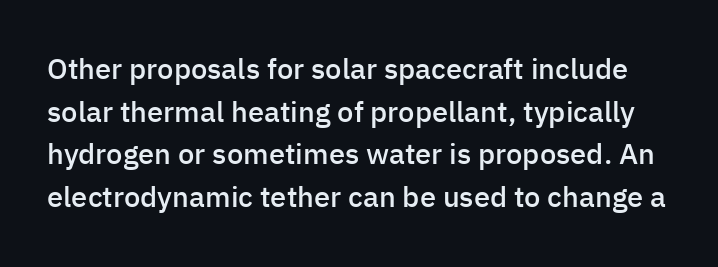
Q: Is the text bold? A: Semi-bold.
Q: Is the text italic (slanted)? A: No, it is upright.
Q: Is the typeface a serif or a sans-serif typeface? A: Sans-serif.
Q: Is the text underlined? A: No.
Q: Is the spacing between letters normal or unusually wide? A: Normal.
Q: Is the spacing between lines tight, normal or loose? A: Normal.
Q: Width (condensed, normal, or wide)? A: Normal.
Q: Stroke contrast? A: Low.
Q: x-height? A: Medium.
Q: Monospaced? A: No.
